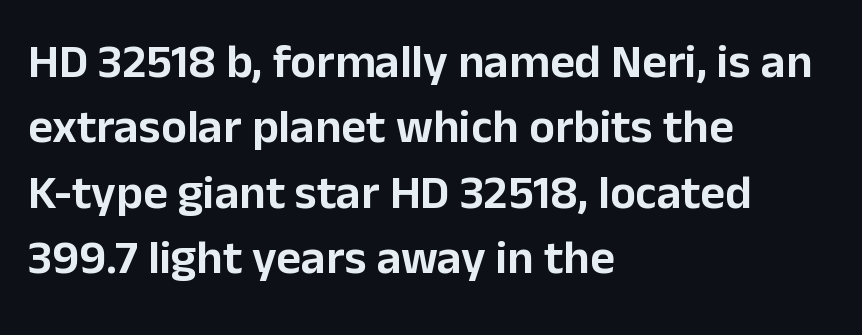
{"serif": "no", "italic": "no", "width": "normal", "stroke_contrast": "low", "x_height": "medium", "monospaced": "no", "underline": "no", "align": "left", "line_spacing": "normal", "line_spacing_ratio": 1.36, "letter_spacing": "normal", "letter_spacing_em": 0.0, "glyph_px": 48}
